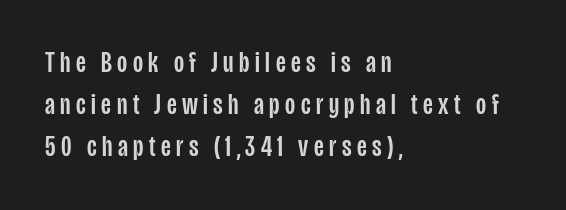
Letterform terminals end flat and unadorned throughout the passage. These lines are rendered in a variable-pitch font. Is there much room between lines? A standard amount, neither cramped nor airy. Which margin do the lines hug? The left one — the right edge is uneven. No word sits above an underline. Ascenders rise straight up at ninety degrees.
